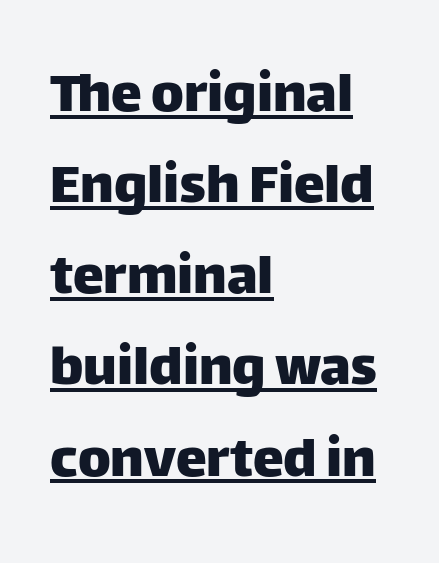
{"serif": "no", "italic": "no", "width": "normal", "stroke_contrast": "low", "x_height": "large", "monospaced": "no", "underline": "yes", "align": "left", "line_spacing": "normal", "line_spacing_ratio": 1.47, "letter_spacing": "normal", "letter_spacing_em": 0.0, "glyph_px": 62}
